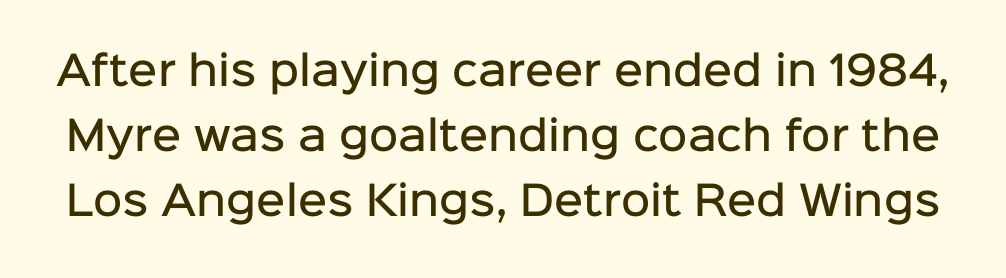
The image shows 40 px semibold sans-serif type, upright; set normal line spacing (1.63x), normal letter spacing, not underlined; low stroke contrast and a medium x-height.
